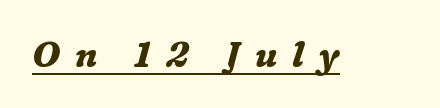
Q: Is the text bold? A: Yes.
Q: Is the text italic (slanted)? A: Yes, it leans right by about 16 degrees.
Q: Is the typeface a serif or a sans-serif typeface? A: Serif.
Q: Is the text underlined? A: Yes.
Q: Is the spacing between letters normal or unusually wide? A: Unusually wide.
Q: Width (condensed, normal, or wide)? A: Normal.
Q: Stroke contrast? A: Medium.
Q: x-height? A: Medium.
Q: Monospaced? A: No.
